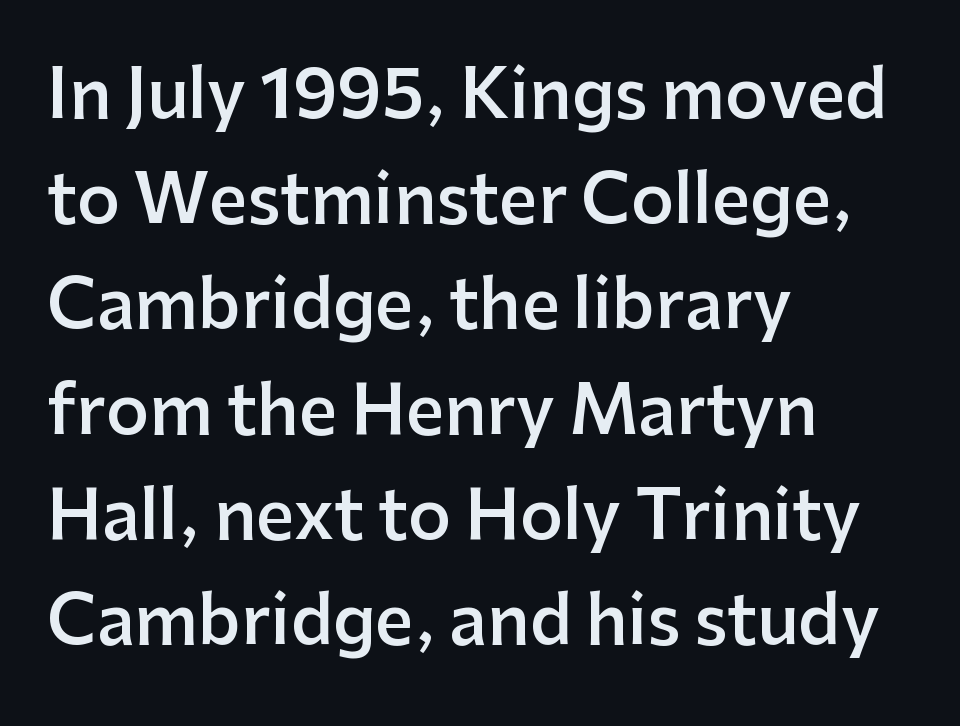
The image shows 67 px semibold sans-serif type, upright; set left-aligned, normal line spacing (1.57x), normal letter spacing, not underlined; low stroke contrast and a medium x-height.
